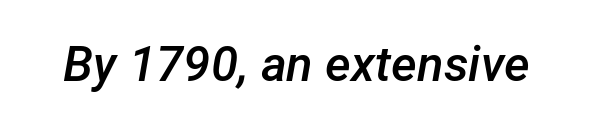
{"italic": "yes", "lean": "right", "slant_degrees": 12, "bold": "semi", "weight": "semibold", "width": "normal", "stroke_contrast": "low", "x_height": "medium", "monospaced": "no", "underline": "no", "letter_spacing": "normal", "letter_spacing_em": 0.0, "glyph_px": 49}
